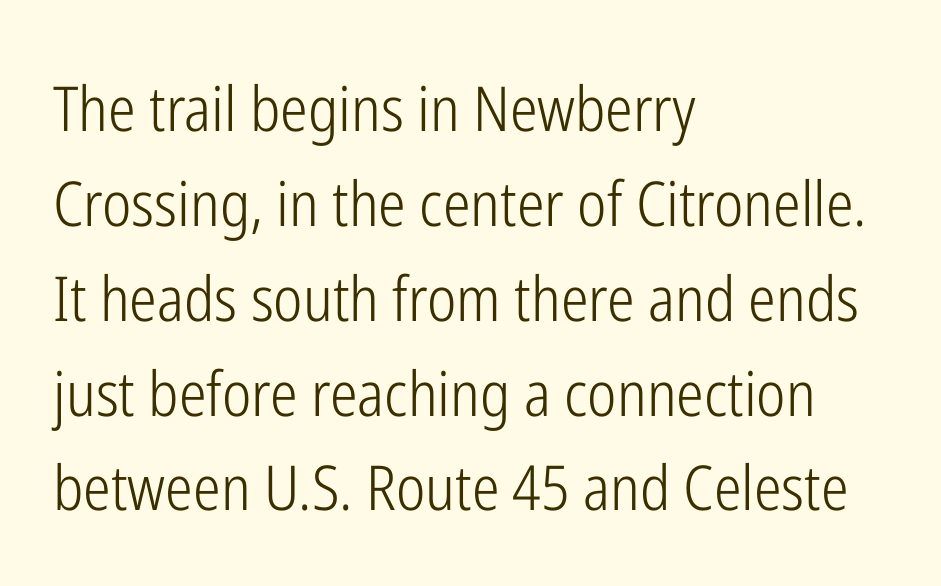
{"serif": "no", "italic": "no", "bold": "no", "weight": "light", "width": "condensed", "stroke_contrast": "low", "x_height": "medium", "monospaced": "no", "underline": "no", "align": "left", "line_spacing": "normal", "line_spacing_ratio": 1.53, "letter_spacing": "normal", "letter_spacing_em": 0.0, "glyph_px": 62}
